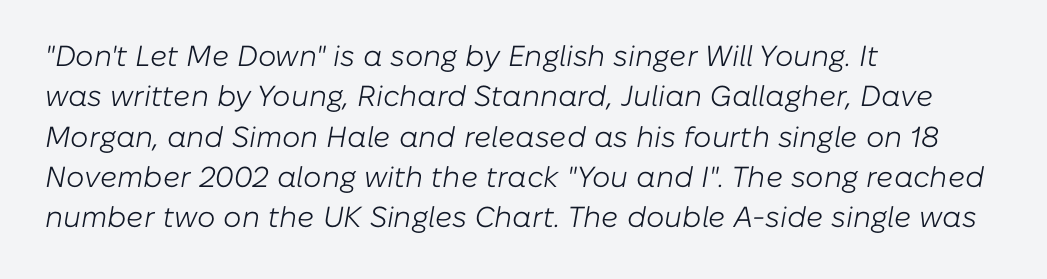
The image shows 29 px light type, italic (leaning right); set left-aligned, normal line spacing (1.39x), normal letter spacing, not underlined; low stroke contrast and a medium x-height.
